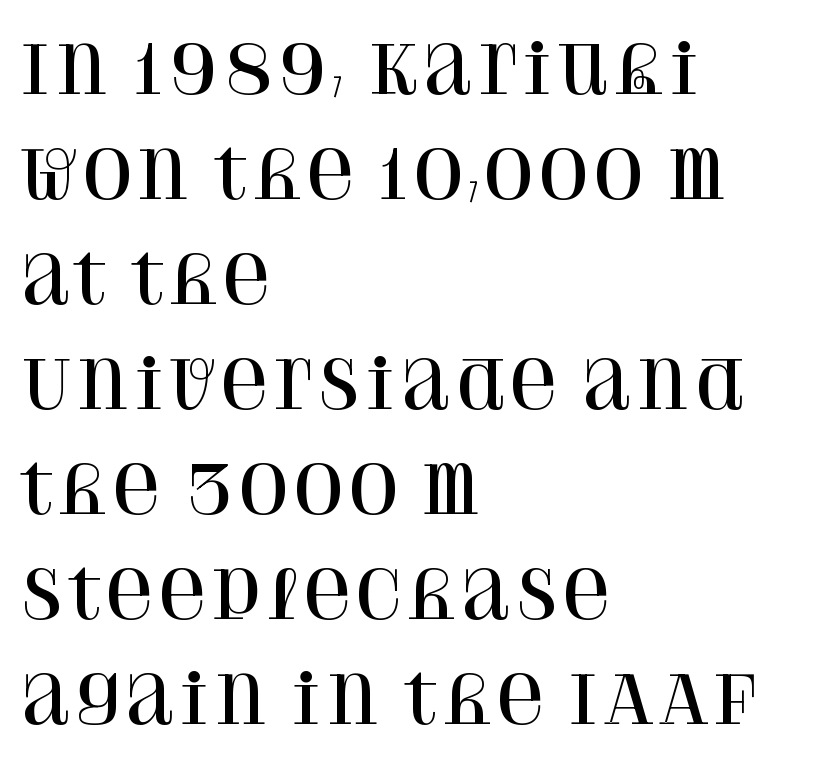
Notice how descenders clear the ascenders below comfortably — that's standard leading. The letters advance in unequal steps, a hallmark of proportional type. Horizontally, the lines are justified to the leading edge only. Nobody drew a line under any word here. Posture: upright roman. Serif or sans? Serif — the stroke terminals have little feet.
